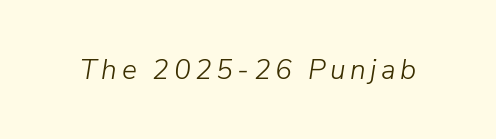
Proportional: the letters do not fall into vertical columns. Rendered with sloped, italic letterforms. Has an underline been added? It has not. Summary of weight: not heavy and not bold.
